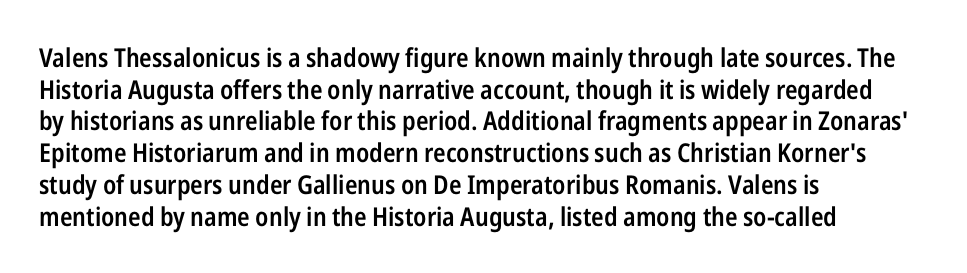
Q: Is the text bold? A: Semi-bold.
Q: Is the text italic (slanted)? A: No, it is upright.
Q: Is the text underlined? A: No.
Q: How is the paragraph aligned? A: Left-aligned.
Q: Is the spacing between letters normal or unusually wide? A: Normal.
